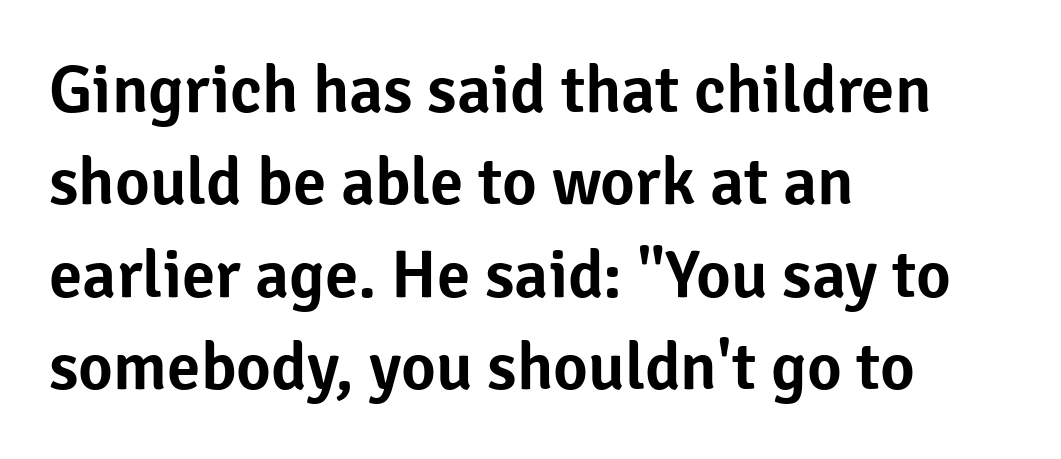
A student would call this left alignment; a typographer would say flush left, rag right. The type sits square on the baseline with zero lean. Is the letter spacing exaggerated? No — it looks like the ordinary default. Has an underline been added? It has not. A typesetter would label this face a sans. Each letter keeps its own natural width here, so spacing adapts to shape.
